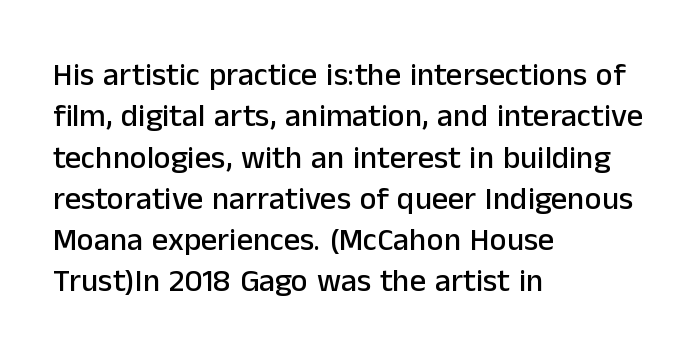
The image shows 32 px sans-serif type, upright; set left-aligned, normal line spacing (1.29x), normal letter spacing, not underlined; low stroke contrast and a medium x-height.
